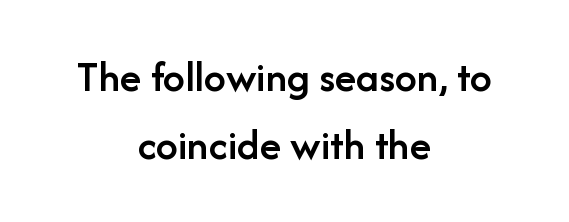
{"serif": "no", "italic": "no", "bold": "semi", "weight": "semibold", "width": "normal", "stroke_contrast": "low", "x_height": "medium", "monospaced": "no", "underline": "no", "align": "center", "line_spacing": "normal", "line_spacing_ratio": 1.55, "letter_spacing": "normal", "letter_spacing_em": 0.0, "glyph_px": 44}
